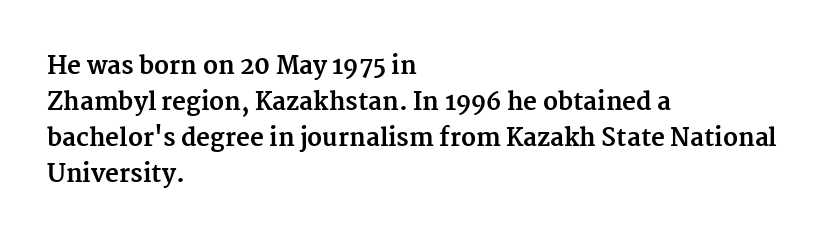
The image shows 24 px bold type, upright; set left-aligned, normal line spacing (1.5x), normal letter spacing, not underlined.
